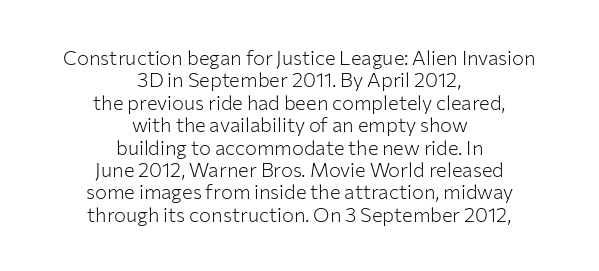
The image shows 20 px text type, upright; set centered, tight line spacing (1.12x), normal letter spacing, not underlined.
